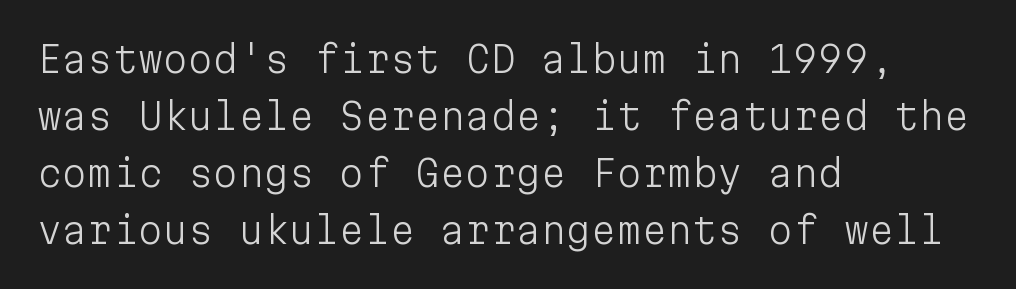
The designer left line spacing at the default. This sample has the even, mechanical cadence of fixed-width lettering. You can tell it's not italic because the verticals are truly vertical. Reading down the block, your eye returns to a fixed left position each line.
